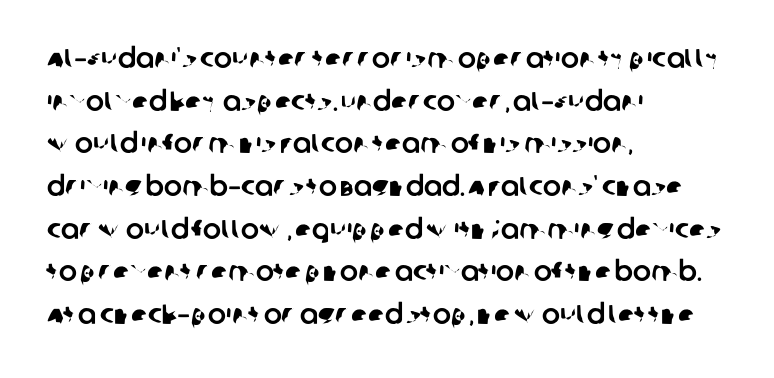
{"underline": "no", "align": "left", "line_spacing": "normal", "line_spacing_ratio": 1.58, "letter_spacing": "normal", "letter_spacing_em": 0.0, "glyph_px": 27}
